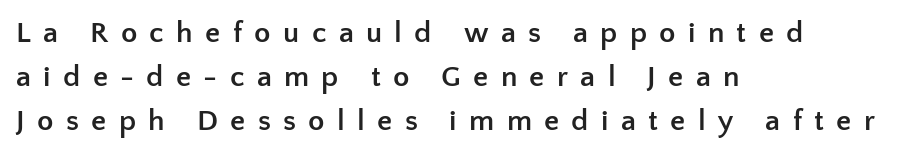
Q: Is the text bold? A: Yes.
Q: Is the text italic (slanted)? A: No, it is upright.
Q: Is the typeface a serif or a sans-serif typeface? A: Sans-serif.
Q: Is the text underlined? A: No.
Q: How is the paragraph aligned? A: Left-aligned.
Q: Is the spacing between letters normal or unusually wide? A: Unusually wide.
Q: Is the spacing between lines tight, normal or loose? A: Normal.
Q: Width (condensed, normal, or wide)? A: Normal.
Q: Stroke contrast? A: Low.
Q: x-height? A: Medium.
Q: Monospaced? A: No.
